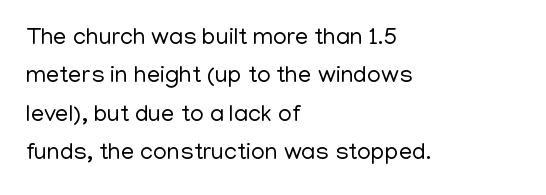
{"italic": "no", "bold": "no", "underline": "no", "align": "left", "line_spacing": "normal", "line_spacing_ratio": 1.6, "letter_spacing": "normal", "letter_spacing_em": 0.0, "glyph_px": 24}
